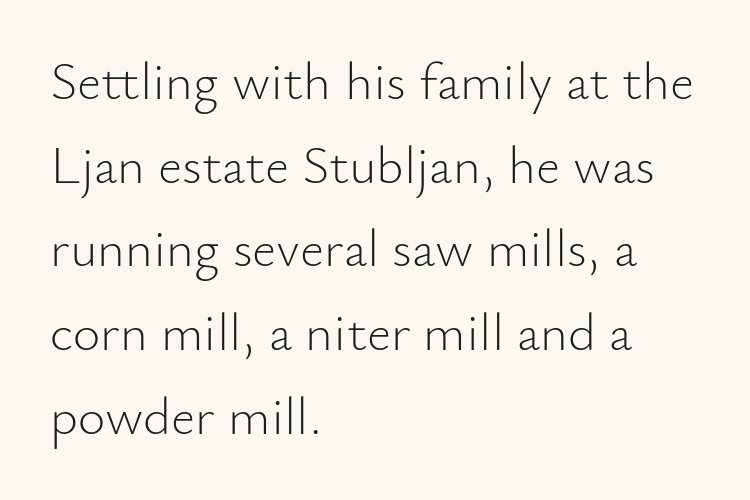
The type is set solid horizontally, with unmodified tracking. Stem width sits at or under what a default text font uses. The strip under each line holds only bare page. The face used here is a sans, in the tradition of grotesques and geometrics.
